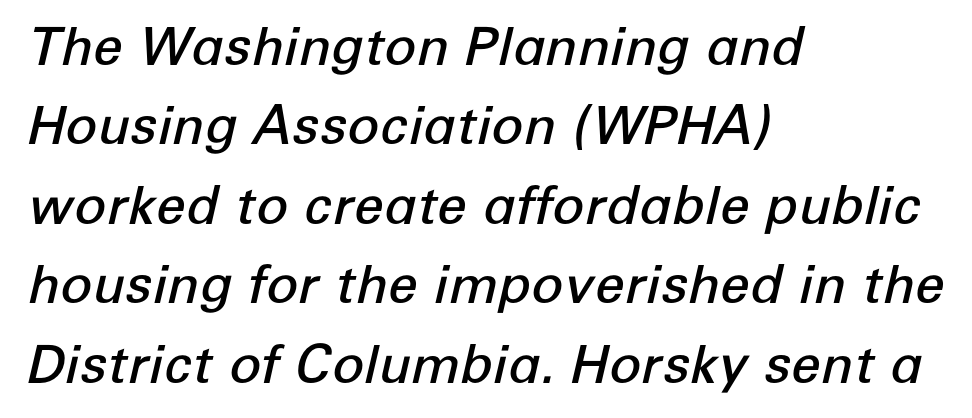
The image shows 53 px semibold type, italic (leaning right); set left-aligned, normal line spacing (1.5x), normal letter spacing, not underlined; low stroke contrast and a medium x-height.
